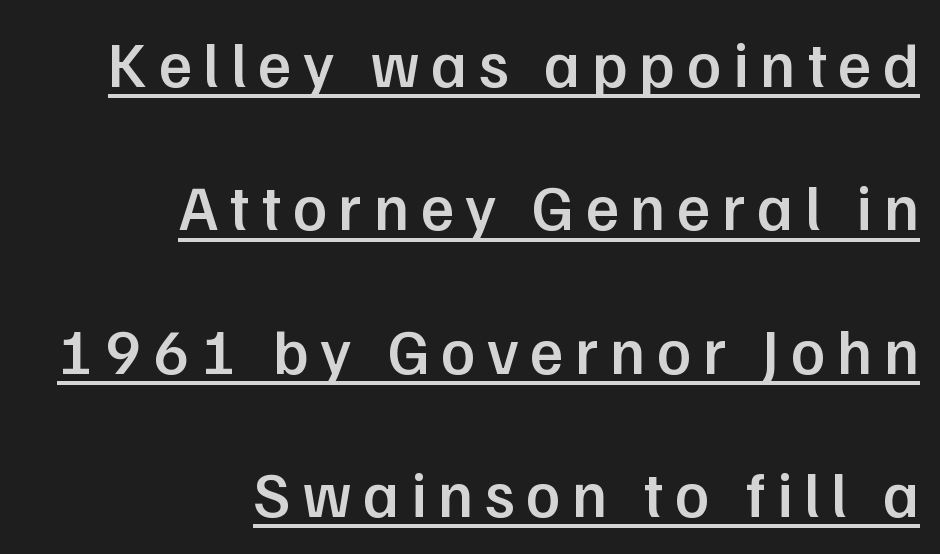
A baseline rule has been typeset under these characters. Horizontal bands of white between lines are thick stripes. The rendering uses natural spacing where letterforms have individual widths. Do the letters lean? They stand straight. Compared with an ordinary text face, these strokes are moderately heavier — a semibold.
